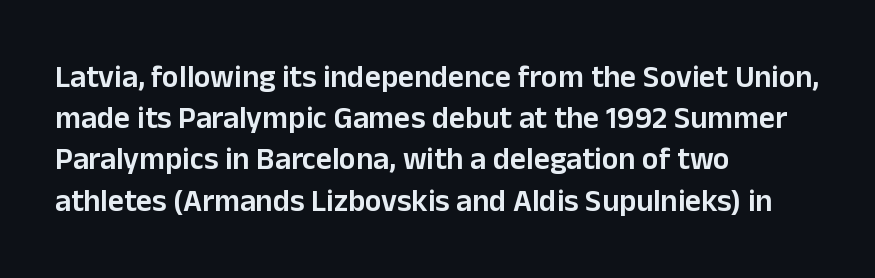
Q: Is the text bold? A: Semi-bold.
Q: Is the text italic (slanted)? A: No, it is upright.
Q: Is the typeface a serif or a sans-serif typeface? A: Sans-serif.
Q: Is the text underlined? A: No.
Q: How is the paragraph aligned? A: Left-aligned.
Q: Is the spacing between letters normal or unusually wide? A: Normal.
Q: Is the spacing between lines tight, normal or loose? A: Normal.
Q: Width (condensed, normal, or wide)? A: Normal.
Q: Stroke contrast? A: Low.
Q: x-height? A: Medium.
Q: Monospaced? A: No.
